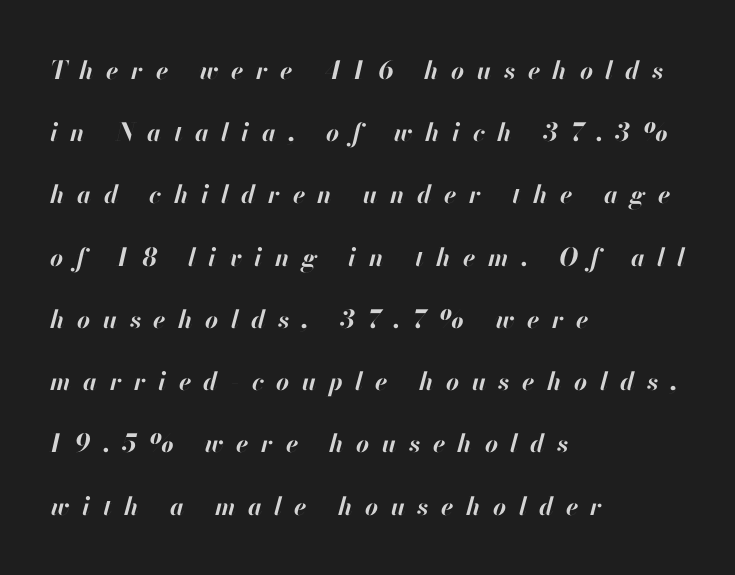
{"italic": "yes", "lean": "right", "slant_degrees": 13, "bold": "yes", "underline": "no", "align": "left", "line_spacing": "loose", "line_spacing_ratio": 2.49, "letter_spacing": "wide", "letter_spacing_em": 0.5, "glyph_px": 25}
